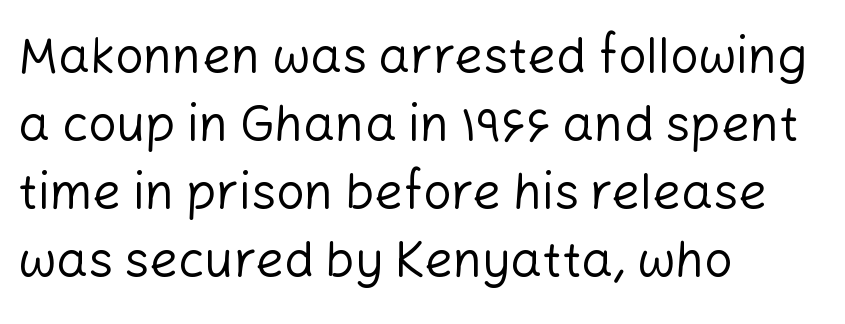
Is the block centered? No — it sits flush against the left margin. Does extra space separate the letters? No, they use regular spacing. If you drew a line through each stem, it would be perfectly vertical. The font sits on the lighter half of the weight spectrum, regular included.
